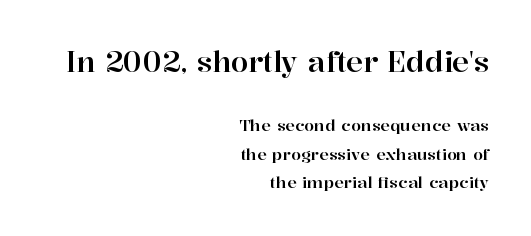
The image shows 28 px serif type, upright; set right-aligned, line spacing 1.78x, normal letter spacing, not underlined; the first (top) block is 1.75x larger; high stroke contrast and a medium x-height.
